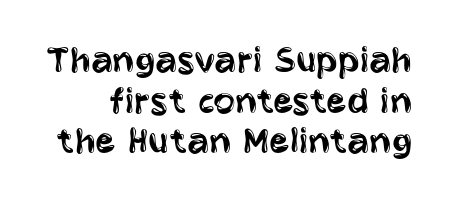
Q: Is the text bold? A: No.
Q: Is the text italic (slanted)? A: No, it is upright.
Q: Is the typeface a serif or a sans-serif typeface? A: Sans-serif.
Q: Is the text underlined? A: No.
Q: Is the spacing between letters normal or unusually wide? A: Normal.
Q: Is the spacing between lines tight, normal or loose? A: Tight.
Q: Width (condensed, normal, or wide)? A: Condensed.
Q: Stroke contrast? A: Low.
Q: x-height? A: Large.
Q: Monospaced? A: No.
